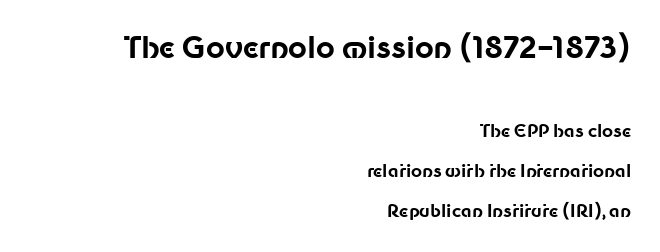
Q: Is the text bold? A: Yes.
Q: Is the text italic (slanted)? A: No, it is upright.
Q: Is the typeface a serif or a sans-serif typeface? A: Sans-serif.
Q: Is the text underlined? A: No.
Q: How is the paragraph aligned? A: Right-aligned.
Q: Is the spacing between letters normal or unusually wide? A: Normal.
Q: Is the spacing between lines tight, normal or loose? A: Loose.
Q: Which block of text is set in a larger size, the first (top) or the second (bottom)? A: The first (top) one.
Q: Width (condensed, normal, or wide)? A: Normal.
Q: Stroke contrast? A: Low.
Q: x-height? A: Medium.
Q: Monospaced? A: No.
